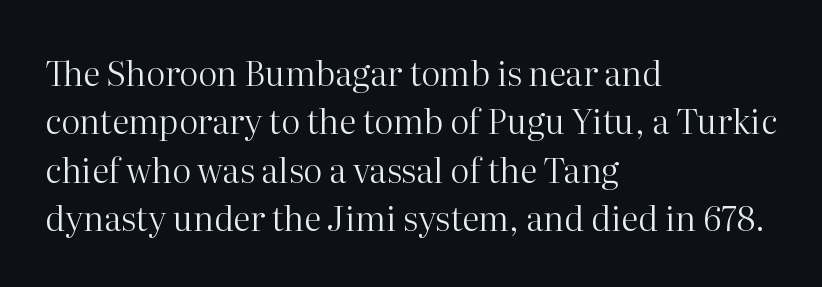
Underline: absent. You could not count columns in this text — the font is proportionally spaced. Whoever set this chose a conventional vertical rhythm. Observe the serifs anchoring each vertical stroke in this sample. The typesetting does not lean heavy: it is not bold.
